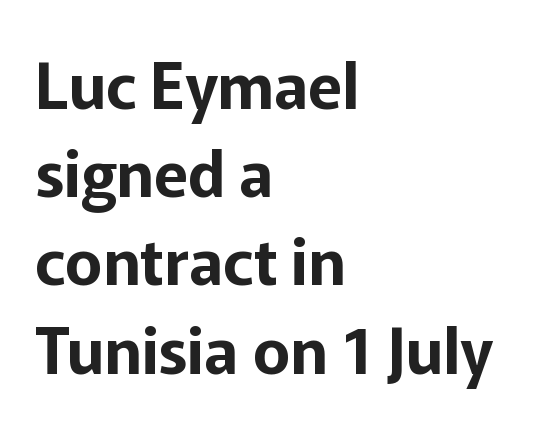
The image shows 63 px sans-serif type, upright; set left-aligned, normal line spacing (1.4x), normal letter spacing, not underlined; low stroke contrast and a medium x-height.
